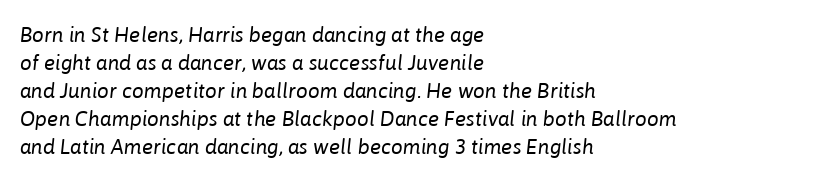
The glyphs are unaccompanied by any horizontal stroke below them. The gaps between neighbouring characters are ordinary and unremarkable. The cut favours lightness, reaching ordinary text weight at its darkest. Quick note: italic.
